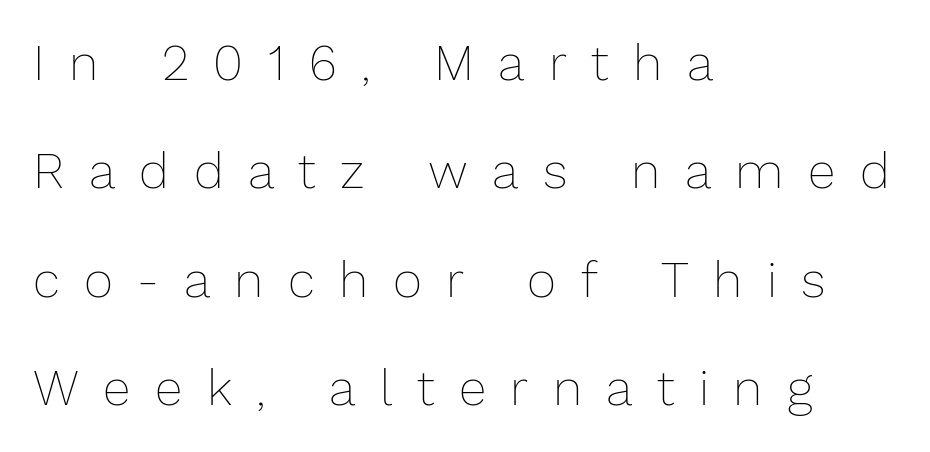
Here the glyphs are tracked loosely, breaking word shapes into spaced letters. A typesetter would call this proportional, since set widths differ per character. The characters are drawn with everyday or finer stroke widths. Nobody drew a line under any word here. Leading: increased. If you drew a ruler down the left edge, every line would touch it.
